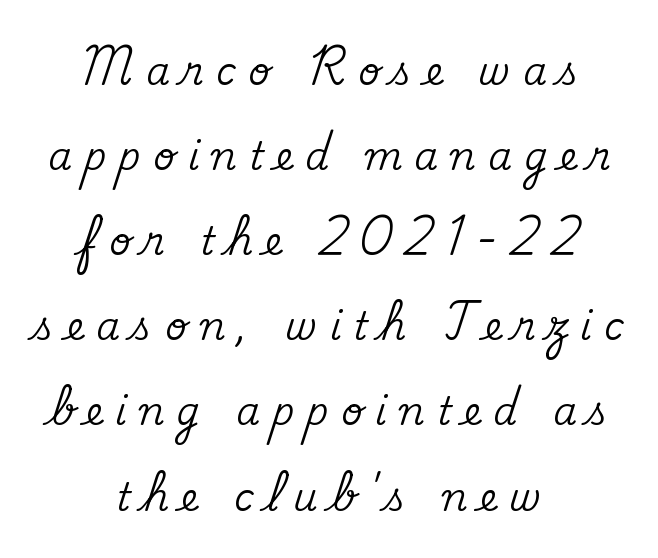
The image shows 38 px text type; set centered, loose line spacing (2.24x), unusually wide letter spacing (+0.32 em), not underlined; medium stroke contrast and a small x-height.
